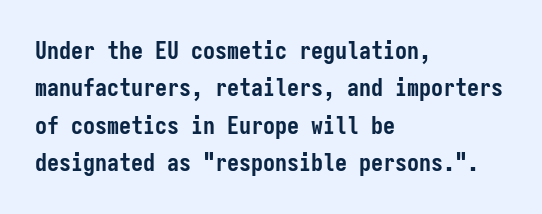
Underline: absent. Strokes here are thick enough to call this a true bold. This block has exactly the height ordinary leading produces. Standard letterfit; no display-style spreading of the glyphs. The lines are quadded left.
